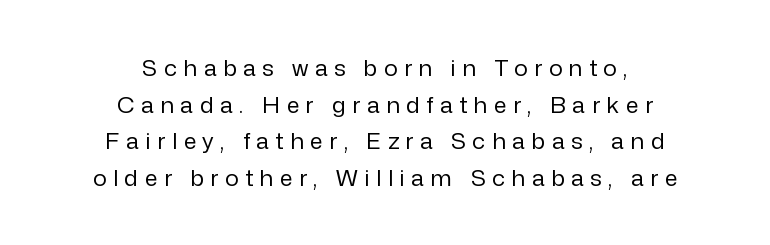
Q: Is the text bold? A: No.
Q: Is the text italic (slanted)? A: No, it is upright.
Q: Is the text underlined? A: No.
Q: How is the paragraph aligned? A: Centered.
Q: Is the spacing between letters normal or unusually wide? A: Unusually wide.
Q: Is the spacing between lines tight, normal or loose? A: Normal.
